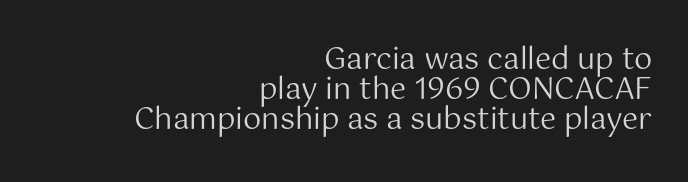
{"serif": "no", "italic": "no", "bold": "no", "weight": "regular", "width": "normal", "stroke_contrast": "medium", "x_height": "medium", "monospaced": "no", "underline": "no", "align": "right", "line_spacing": "tight", "line_spacing_ratio": 1.04, "letter_spacing": "normal", "letter_spacing_em": 0.0, "glyph_px": 29}
